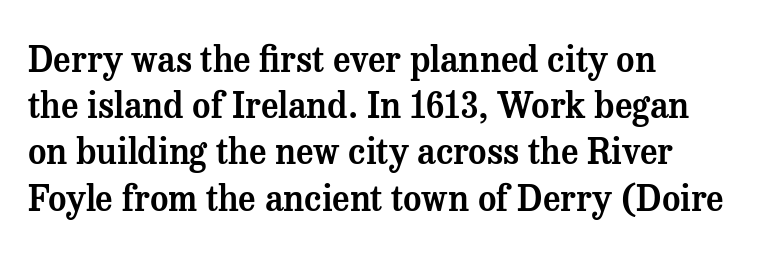
Regular leading. A typesetter would label this face a serif. Character widths vary here, with narrow letters taking less room than wide ones. Look at the tracking — it's just the regular setting, nothing added. Leftover space on each line is placed entirely after the last word.
